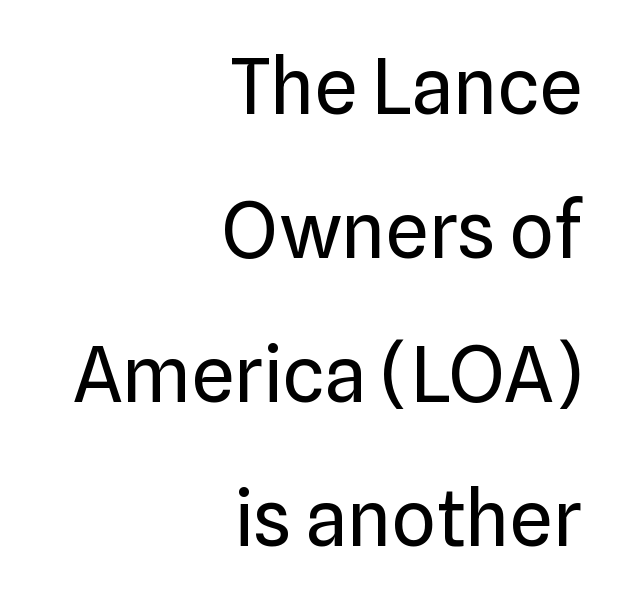
No heavy texture on the line: the type isn't bold. The letters stand straight up with perfectly vertical stems. The paragraph shown leans on its right margin. Tracking here is standard; glyphs follow each other at the usual distance.
